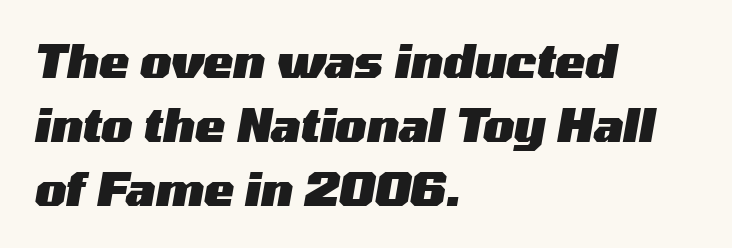
Q: Is the text bold? A: Yes.
Q: Is the text italic (slanted)? A: Yes, it leans right by about 10 degrees.
Q: Is the text underlined? A: No.
Q: How is the paragraph aligned? A: Left-aligned.
Q: Is the spacing between letters normal or unusually wide? A: Normal.
Q: Is the spacing between lines tight, normal or loose? A: Normal.
Q: Width (condensed, normal, or wide)? A: Wide.
Q: Stroke contrast? A: Medium.
Q: x-height? A: Medium.
Q: Monospaced? A: No.
